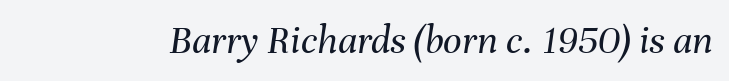
Q: Is the text bold? A: No.
Q: Is the text italic (slanted)? A: Yes, it leans right by about 8 degrees.
Q: Is the text underlined? A: No.
Q: Is the spacing between letters normal or unusually wide? A: Normal.
Q: Width (condensed, normal, or wide)? A: Normal.
Q: Stroke contrast? A: Medium.
Q: x-height? A: Medium.
Q: Monospaced? A: No.
